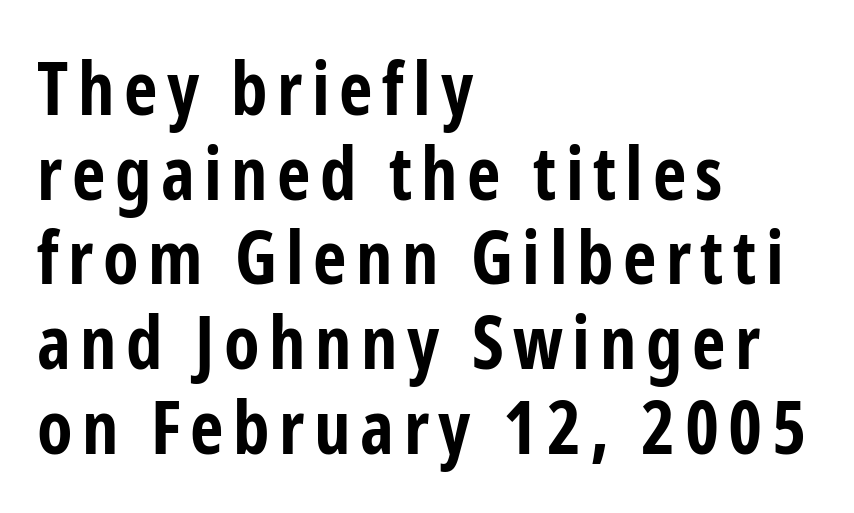
Q: Is the text bold? A: Yes.
Q: Is the text italic (slanted)? A: No, it is upright.
Q: Is the typeface a serif or a sans-serif typeface? A: Sans-serif.
Q: Is the text underlined? A: No.
Q: How is the paragraph aligned? A: Left-aligned.
Q: Width (condensed, normal, or wide)? A: Condensed.
Q: Stroke contrast? A: Low.
Q: x-height? A: Medium.
Q: Monospaced? A: No.
